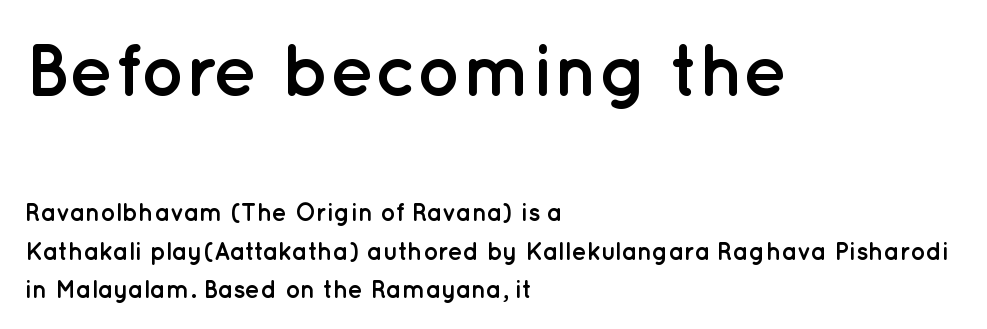
Q: Is the text bold? A: Yes.
Q: Is the text italic (slanted)? A: No, it is upright.
Q: Is the typeface a serif or a sans-serif typeface? A: Sans-serif.
Q: Is the text underlined? A: No.
Q: How is the paragraph aligned? A: Left-aligned.
Q: Is the spacing between letters normal or unusually wide? A: Normal.
Q: Is the spacing between lines tight, normal or loose? A: Normal.
Q: Which block of text is set in a larger size, the first (top) or the second (bottom)? A: The first (top) one.
Q: Width (condensed, normal, or wide)? A: Normal.
Q: Stroke contrast? A: Low.
Q: x-height? A: Medium.
Q: Monospaced? A: No.
